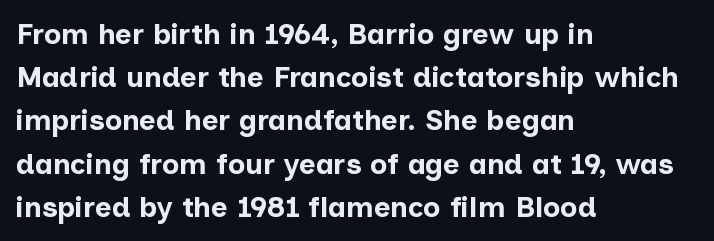
{"serif": "no", "italic": "no", "bold": "yes", "weight": "bold", "width": "normal", "stroke_contrast": "low", "x_height": "medium", "monospaced": "no", "underline": "no", "align": "left", "line_spacing": "normal", "line_spacing_ratio": 1.49, "letter_spacing": "normal", "letter_spacing_em": 0.0, "glyph_px": 29}
